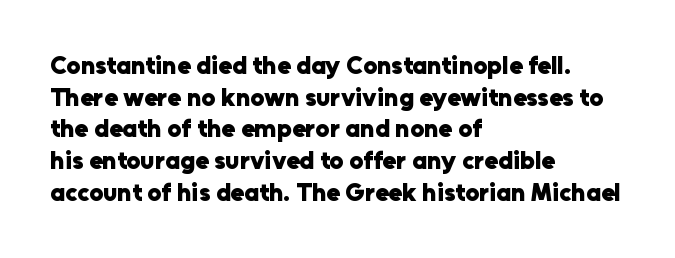
The image shows 25 px bold type, upright; set left-aligned, normal line spacing (1.27x), normal letter spacing, not underlined.
